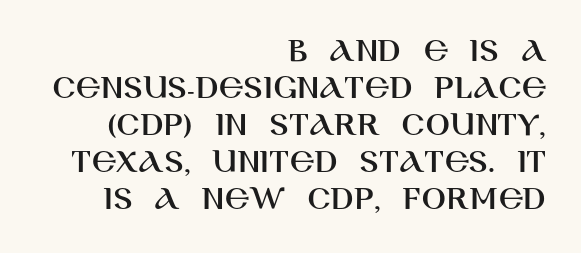
The image shows 36 px sans-serif type, upright; set right-aligned, tight line spacing (1.03x), normal letter spacing, not underlined; high stroke contrast and a large x-height.
